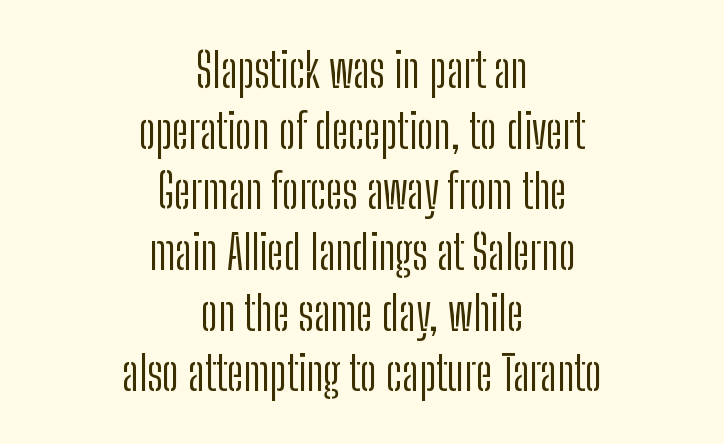
{"serif": "no", "italic": "no", "bold": "no", "weight": "light", "width": "condensed", "stroke_contrast": "low", "x_height": "medium", "monospaced": "no", "underline": "no", "align": "center", "line_spacing": "normal", "line_spacing_ratio": 1.29, "letter_spacing": "normal", "letter_spacing_em": 0.0, "glyph_px": 47}
